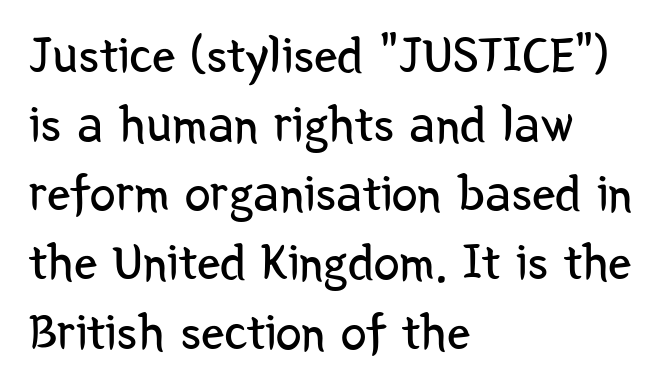
Q: Is the text bold? A: No.
Q: Is the text italic (slanted)? A: No, it is upright.
Q: Is the typeface a serif or a sans-serif typeface? A: Sans-serif.
Q: Is the text underlined? A: No.
Q: How is the paragraph aligned? A: Left-aligned.
Q: Is the spacing between letters normal or unusually wide? A: Normal.
Q: Is the spacing between lines tight, normal or loose? A: Normal.
Q: Width (condensed, normal, or wide)? A: Condensed.
Q: Stroke contrast? A: Low.
Q: x-height? A: Medium.
Q: Monospaced? A: No.
